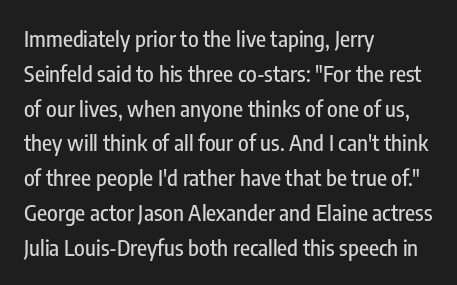
{"italic": "no", "underline": "no", "align": "left", "line_spacing": "normal", "line_spacing_ratio": 1.58, "letter_spacing": "normal", "letter_spacing_em": 0.0, "glyph_px": 22}
